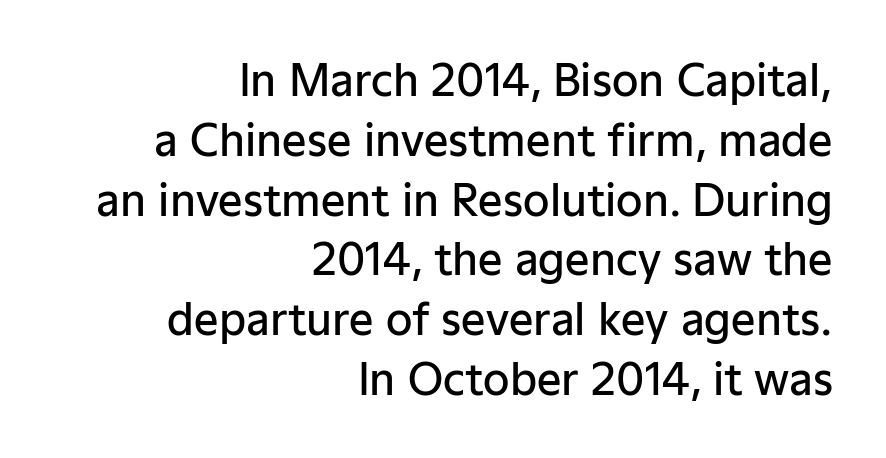
Posture: upright roman. If you drew a ruler down the right edge, every line would touch it. Underlining? Definitely not there. Serif or sans? Sans — the stroke terminals are bare.
